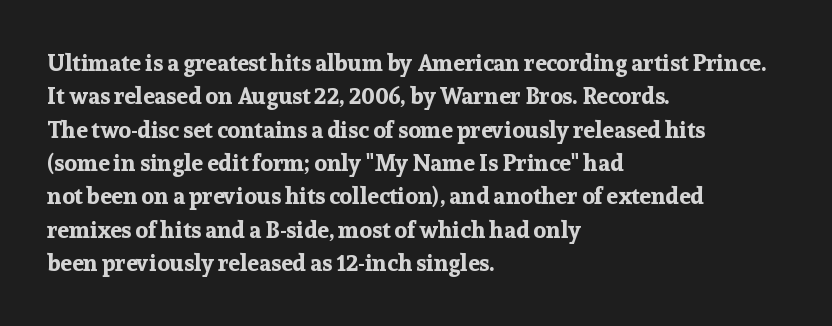
The image shows 23 px bold type, upright; set left-aligned, normal line spacing (1.45x), normal letter spacing, not underlined.
